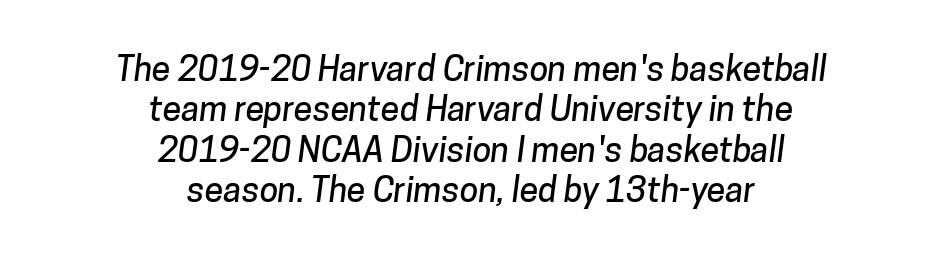
Q: Is the typeface a serif or a sans-serif typeface? A: Sans-serif.
Q: Is the text underlined? A: No.
Q: How is the paragraph aligned? A: Centered.
Q: Is the spacing between letters normal or unusually wide? A: Normal.
Q: Width (condensed, normal, or wide)? A: Normal.
Q: Stroke contrast? A: Low.
Q: x-height? A: Medium.
Q: Monospaced? A: No.
